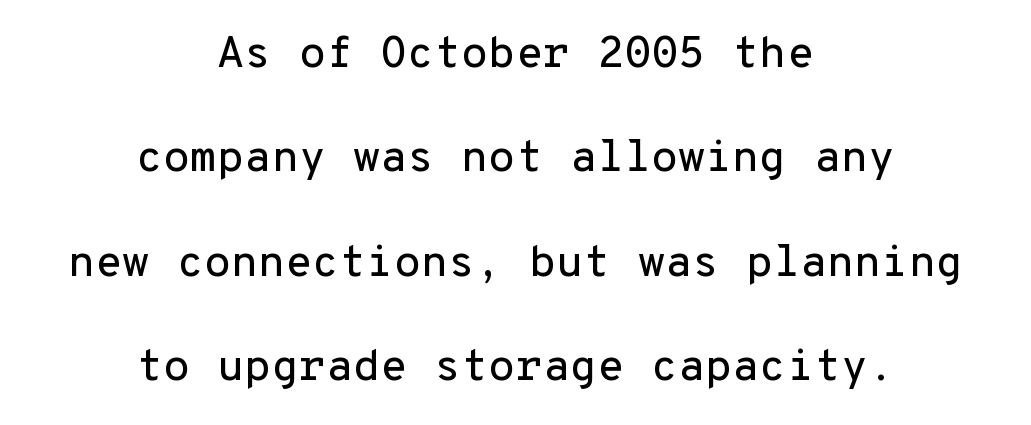
The gaps between neighbouring characters are ordinary and unremarkable. One-word summary of the alignment: center. A typesetter would call this monospace, since all characters share one set width. This is roman type, the default non-slanted kind. The vertical gap from one line to the next is large.
